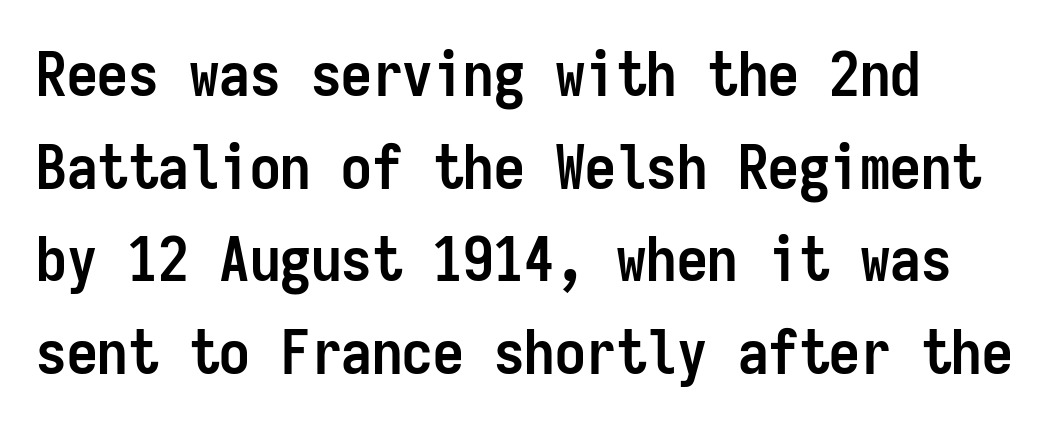
The strip under each line holds only bare page. The axis of the letterforms is exactly vertical. The face used here has the dense, thick strokes of a bold. Each letter, wide or thin by design, is forced into the same width here.
